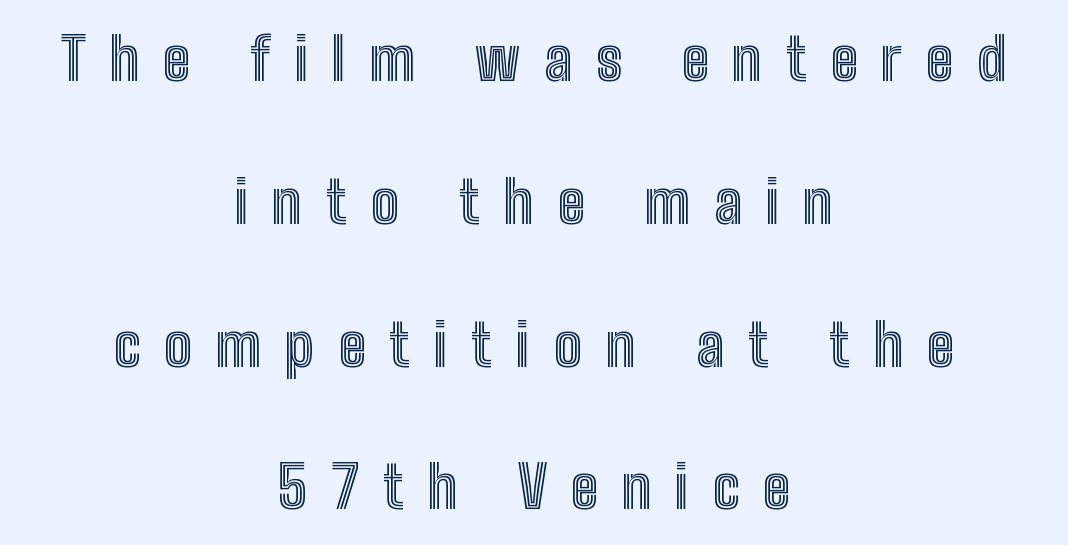
{"italic": "no", "width": "condensed", "x_height": "medium", "monospaced": "no", "underline": "no", "align": "center", "line_spacing": "loose", "line_spacing_ratio": 2.42, "letter_spacing": "wide", "letter_spacing_em": 0.4, "glyph_px": 59}
